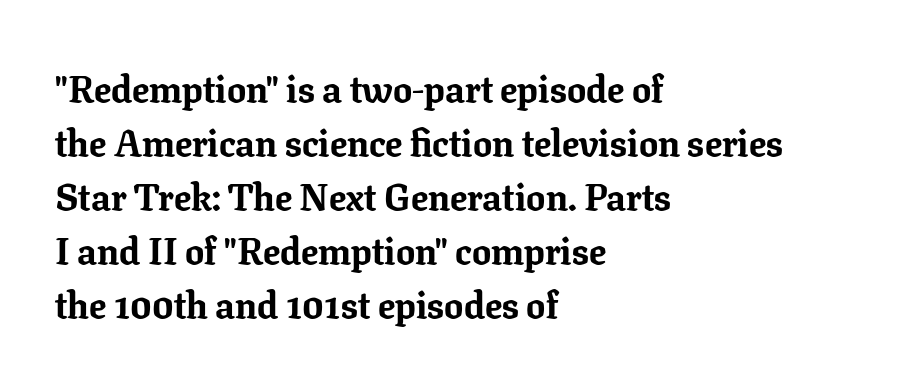
Reading down the column, the eye jumps a familiar distance to each next line. The text block is weighted toward the left margin, trailing off unevenly rightward. Think of a printed novel: that variable character pitch is what you see here. Chunky letters — that's bold for sure.
